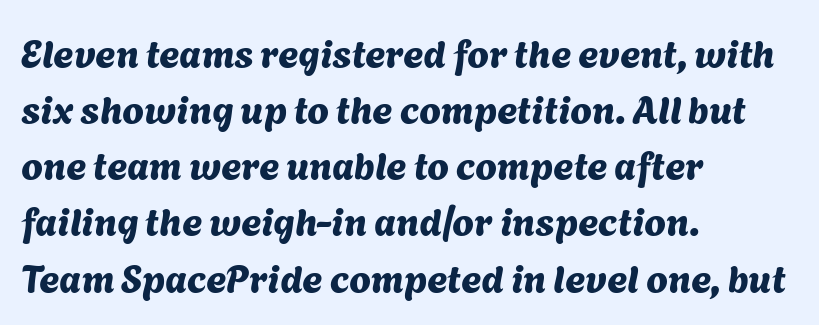
Q: Is the typeface a serif or a sans-serif typeface? A: Sans-serif.
Q: Is the text underlined? A: No.
Q: How is the paragraph aligned? A: Left-aligned.
Q: Is the spacing between letters normal or unusually wide? A: Normal.
Q: Is the spacing between lines tight, normal or loose? A: Normal.
Q: Width (condensed, normal, or wide)? A: Normal.
Q: Stroke contrast? A: Medium.
Q: x-height? A: Medium.
Q: Monospaced? A: No.
